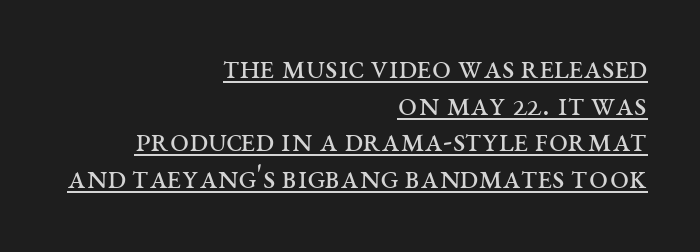
Characters remain perfectly vertical along every line. Is the letter spacing exaggerated? No — it looks like the ordinary default. The face used here is seriffed, in the tradition of book romans. Here the designer chose a conventional face with non-uniform glyph widths. The string is rendered with underlining switched on.
